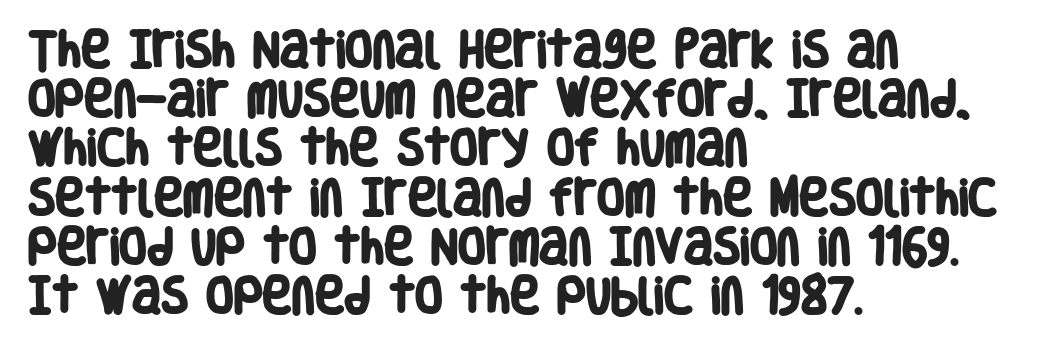
The image shows 40 px heavy, condensed sans-serif type; set left-aligned, line spacing 1.23x, normal letter spacing, not underlined; low stroke contrast and a large x-height.
